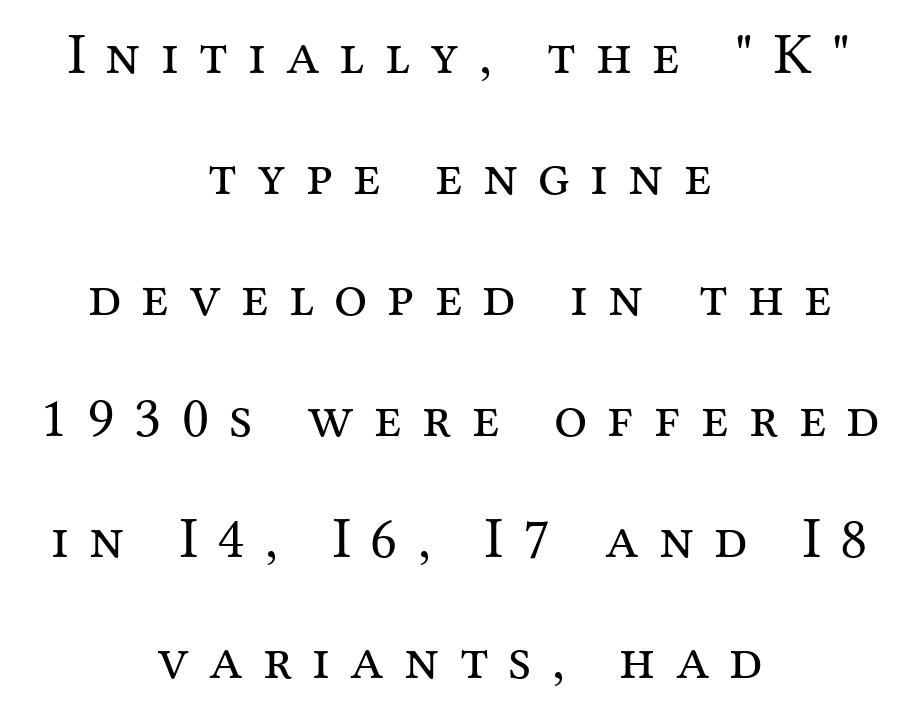
{"serif": "yes", "italic": "no", "bold": "no", "weight": "regular", "width": "normal", "stroke_contrast": "medium", "x_height": "medium", "monospaced": "no", "underline": "no", "align": "center", "line_spacing": "loose", "line_spacing_ratio": 2.05, "letter_spacing": "wide", "letter_spacing_em": 0.34, "glyph_px": 59}
